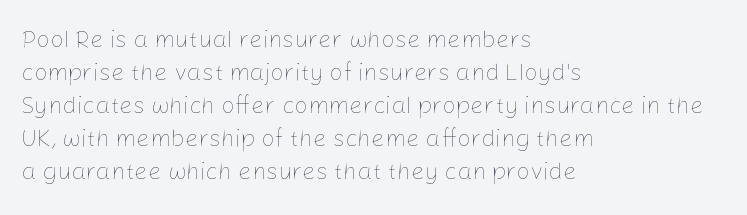
Q: Is the text bold? A: No.
Q: Is the text italic (slanted)? A: No, it is upright.
Q: Is the text underlined? A: No.
Q: How is the paragraph aligned? A: Left-aligned.
Q: Is the spacing between letters normal or unusually wide? A: Normal.
Q: Is the spacing between lines tight, normal or loose? A: Normal.
